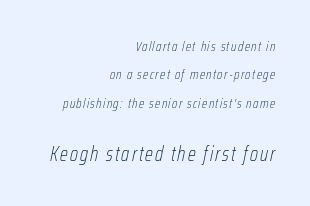
Larger block? The one below; the one above is distinctly smaller. Summary of weight: not heavy and not bold. Letters rest on an invisible, unmarked baseline. Tall strokes in this sample are angled rather than plumb.
